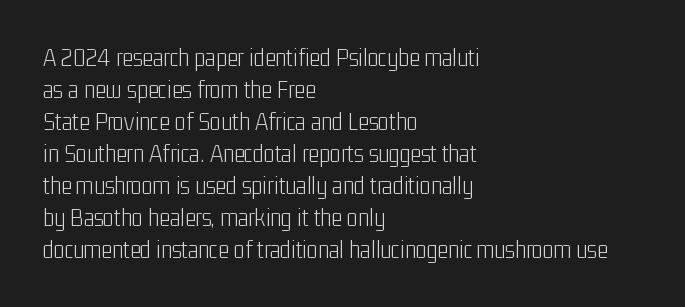
{"italic": "no", "bold": "no", "underline": "no", "align": "left", "line_spacing_ratio": 1.23, "letter_spacing": "normal", "letter_spacing_em": 0.0, "glyph_px": 26}
